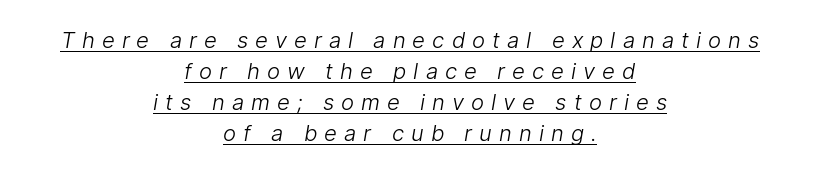
Leading matches the norm, producing a regular column. Summary of weight: not heavy and not bold. Tracking value appears strongly positive — letters spread wide. Honestly, the underline is the first thing you notice here. Teacher's note: observe the equal gaps on both sides — that is centered alignment.
